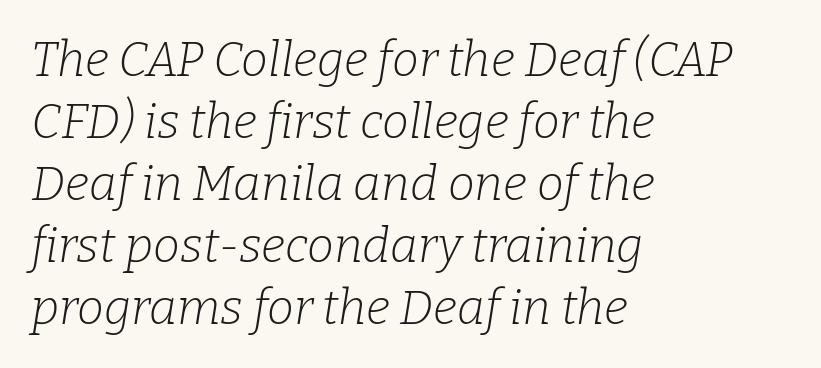
Q: Is the text bold? A: No.
Q: Is the text italic (slanted)? A: Yes, it leans right by about 9 degrees.
Q: Is the typeface a serif or a sans-serif typeface? A: Serif.
Q: Is the text underlined? A: No.
Q: How is the paragraph aligned? A: Left-aligned.
Q: Is the spacing between letters normal or unusually wide? A: Normal.
Q: Is the spacing between lines tight, normal or loose? A: Normal.
Q: Width (condensed, normal, or wide)? A: Normal.
Q: Stroke contrast? A: Low.
Q: x-height? A: Medium.
Q: Monospaced? A: No.
